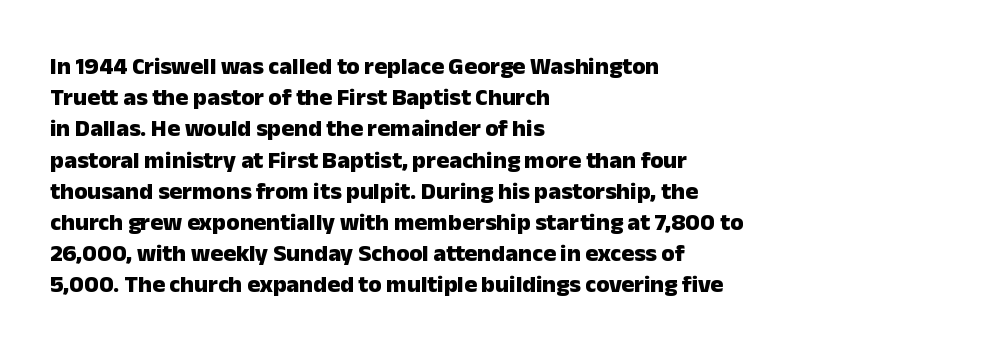
Every letter is thick-stroked: bold, no question. Line starts are locked; line ends wander. What's the leading like? Ordinary, nothing unusual. Glance below the letters and you will spot only blank space.
